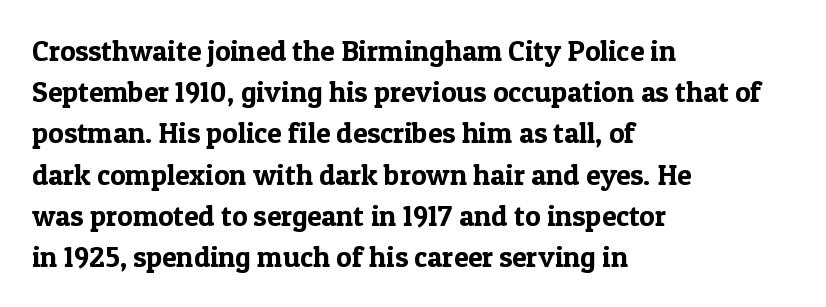
Q: Is the text italic (slanted)? A: No, it is upright.
Q: Is the typeface a serif or a sans-serif typeface? A: Serif.
Q: Is the text underlined? A: No.
Q: How is the paragraph aligned? A: Left-aligned.
Q: Is the spacing between letters normal or unusually wide? A: Normal.
Q: Is the spacing between lines tight, normal or loose? A: Normal.
Q: Width (condensed, normal, or wide)? A: Normal.
Q: x-height? A: Medium.
Q: Monospaced? A: No.
